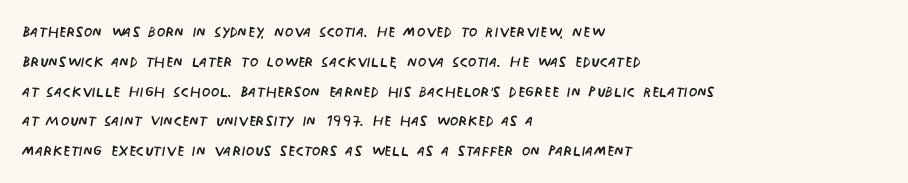
The image shows 20 px text type; set left-aligned, normal line spacing (1.49x), normal letter spacing, not underlined.
